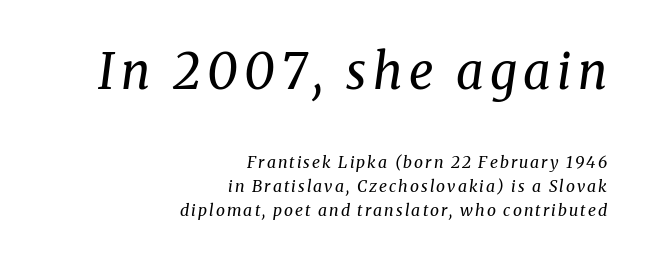
{"serif": "yes", "italic": "yes", "lean": "right", "slant_degrees": 8, "bold": "no", "weight": "regular", "width": "normal", "stroke_contrast": "medium", "x_height": "medium", "monospaced": "no", "underline": "no", "align": "right", "line_spacing": "normal", "line_spacing_ratio": 1.49, "larger_block": "first", "size_ratio": 3.06, "glyph_px": 49}
